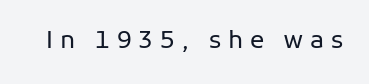
{"italic": "no", "bold": "no", "underline": "no", "letter_spacing": "wide", "letter_spacing_em": 0.29, "glyph_px": 24}
